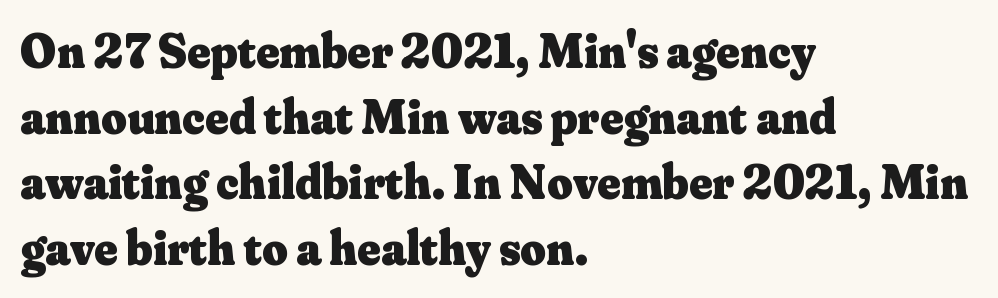
The image shows 49 px heavy serif type, upright; set left-aligned, normal line spacing (1.34x), normal letter spacing, not underlined; medium stroke contrast and a small x-height.
